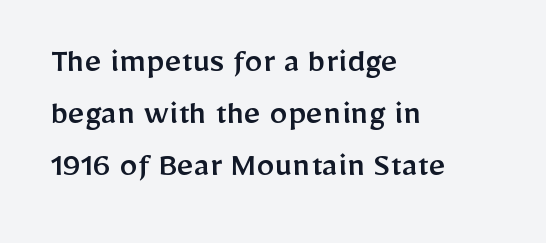
Q: Is the text italic (slanted)? A: No, it is upright.
Q: Is the typeface a serif or a sans-serif typeface? A: Sans-serif.
Q: Is the text underlined? A: No.
Q: How is the paragraph aligned? A: Left-aligned.
Q: Is the spacing between letters normal or unusually wide? A: Normal.
Q: Is the spacing between lines tight, normal or loose? A: Normal.
Q: Width (condensed, normal, or wide)? A: Normal.
Q: Stroke contrast? A: Low.
Q: x-height? A: Medium.
Q: Monospaced? A: No.
